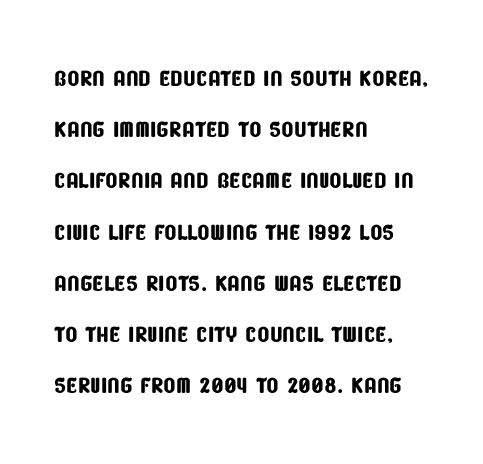
The image shows 32 px condensed sans-serif type; set left-aligned, normal line spacing (1.6x), normal letter spacing, not underlined; low stroke contrast and a large x-height.
